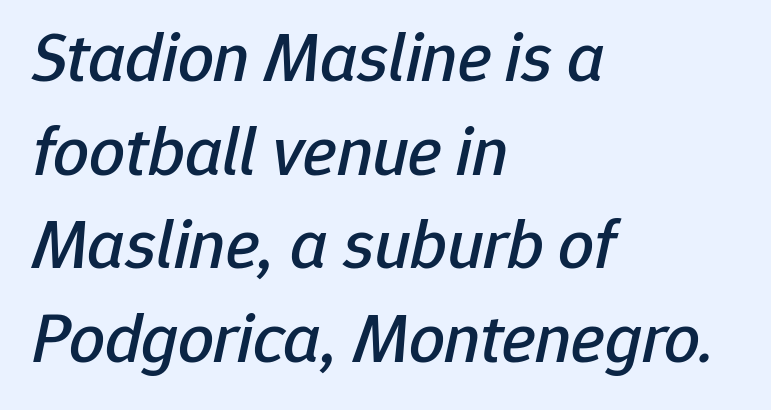
The image shows 71 px text type, italic (leaning right); set left-aligned, normal line spacing (1.32x), normal letter spacing, not underlined; low stroke contrast and a medium x-height.
